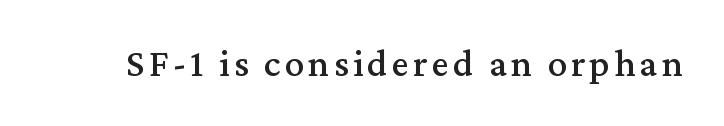
Here the designer chose a conventional face with non-uniform glyph widths. The space directly below the letters is spotless. Ascenders rise straight up at ninety degrees. Unlike a clean sans, this face finishes its strokes with serifs.
